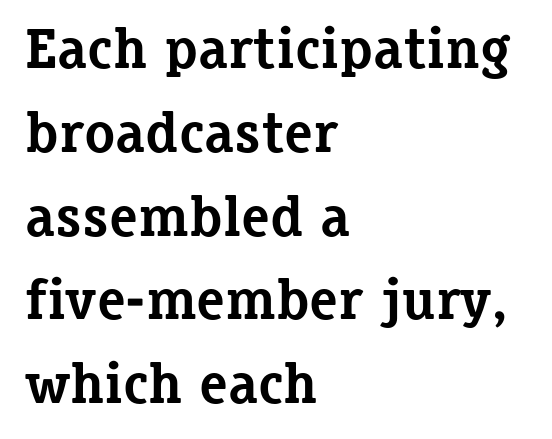
{"serif": "yes", "italic": "no", "bold": "yes", "weight": "bold", "width": "normal", "stroke_contrast": "low", "x_height": "medium", "monospaced": "no", "underline": "no", "align": "left", "line_spacing": "normal", "line_spacing_ratio": 1.47, "letter_spacing": "normal", "letter_spacing_em": 0.0, "glyph_px": 57}
